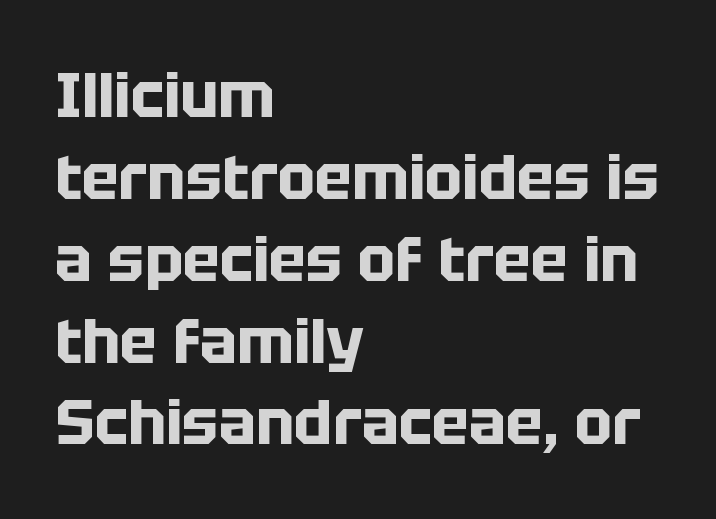
The zone under the glyphs is completely vacant. In terms of weight, the rendering is a true, heavy bold. Words appear dense and cohesive because spacing is normal. Alignment: flush left. The rendering uses natural spacing where letterforms have individual widths. Does the leading feel generous? No, just average.
